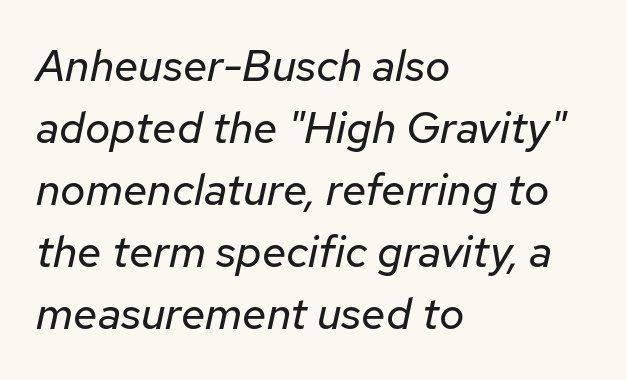
{"italic": "yes", "lean": "right", "slant_degrees": 12, "bold": "no", "weight": "regular", "width": "normal", "stroke_contrast": "low", "x_height": "medium", "monospaced": "no", "underline": "no", "align": "left", "line_spacing": "normal", "line_spacing_ratio": 1.41, "letter_spacing": "normal", "letter_spacing_em": 0.0, "glyph_px": 44}
